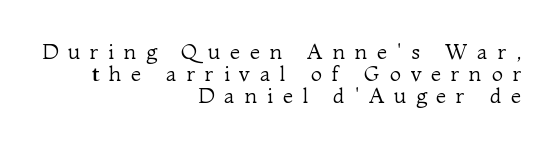
The image shows 21 px text type, upright; set right-aligned, tight line spacing (1.05x), unusually wide letter spacing (+0.47 em), not underlined.
